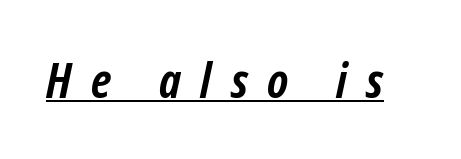
The image shows 48 px semibold, condensed type, italic (leaning right); set unusually wide letter spacing (+0.41 em), underlined; low stroke contrast and a medium x-height.
